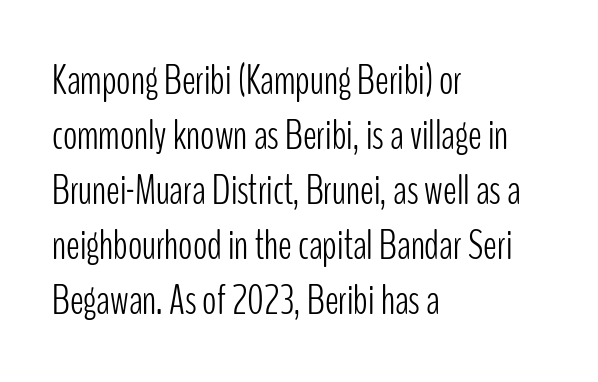
Bold? No — there's no thickening of the strokes. Check under the words: just untouched page. Summary of vertical rhythm: regular, with standard interline spacing. The letters sit at their default tracking, neither squeezed nor spread.
